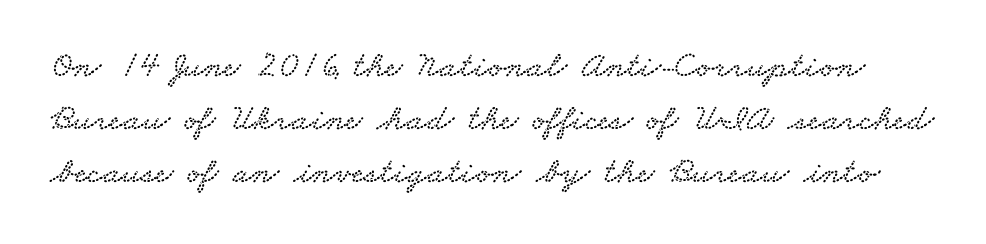
The image shows 37 px wide serif type; set normal line spacing (1.43x), normal letter spacing, not underlined; low stroke contrast and a small x-height.
